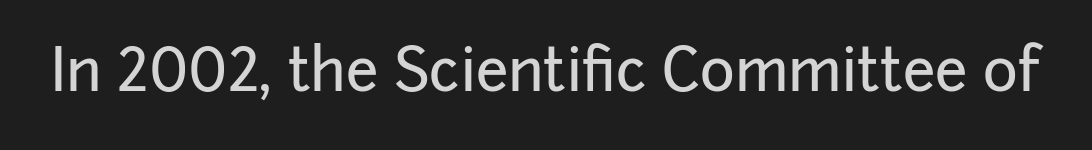
{"serif": "no", "italic": "no", "width": "normal", "stroke_contrast": "low", "x_height": "medium", "monospaced": "no", "underline": "no", "letter_spacing": "normal", "letter_spacing_em": 0.0, "glyph_px": 59}
